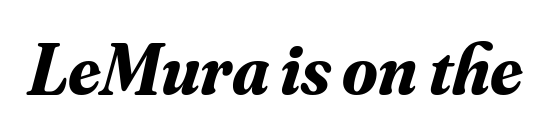
{"serif": "yes", "italic": "yes", "lean": "right", "slant_degrees": 16, "bold": "yes", "weight": "bold", "width": "normal", "stroke_contrast": "medium", "x_height": "small", "monospaced": "no", "underline": "no", "letter_spacing": "normal", "letter_spacing_em": 0.0, "glyph_px": 72}
